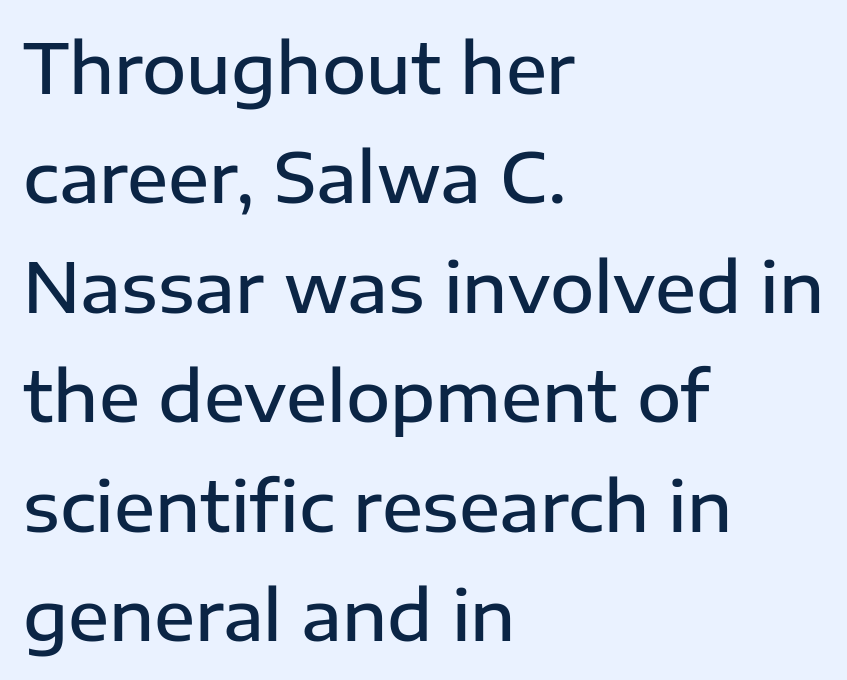
Typographic density is moderately raised because the face is semibold. This sample uses a sans-serif face. Quick note: interline space is typical. Casual observation: everything's shoved over to the left.
